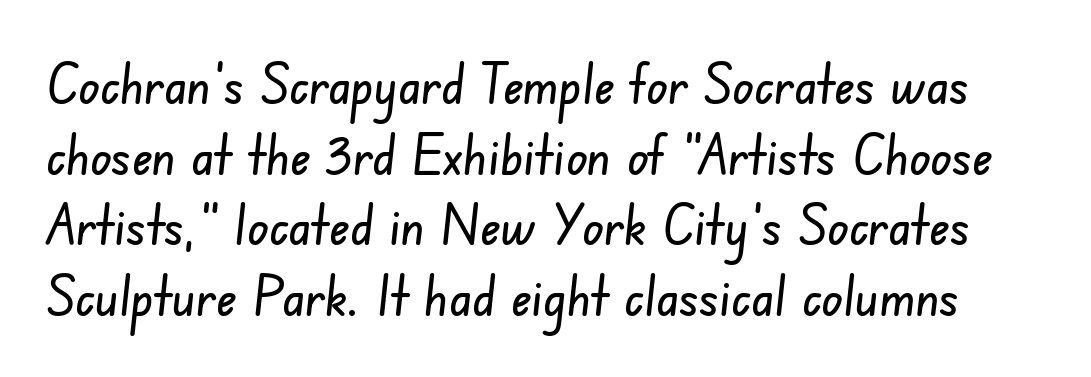
{"serif": "no", "width": "condensed", "stroke_contrast": "low", "x_height": "small", "monospaced": "no", "underline": "no", "line_spacing": "normal", "line_spacing_ratio": 1.26, "letter_spacing": "normal", "letter_spacing_em": 0.0, "glyph_px": 56}
